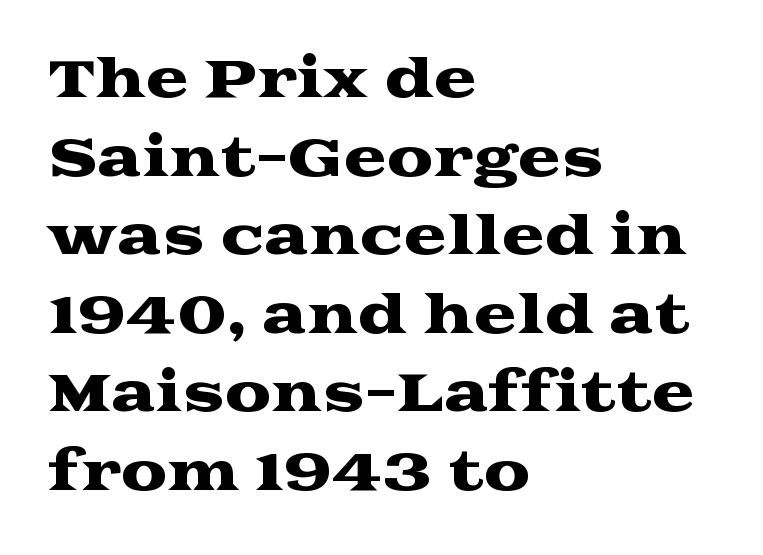
Normally led — the rows are evenly, conventionally spaced. Note the varied advance widths — an 'i' is clearly narrower than an 'm'. Inter-character spacing is left at the font's built-in metrics. Quick note: underline off. Horizontal alignment here is leftward, the default for most running prose.
